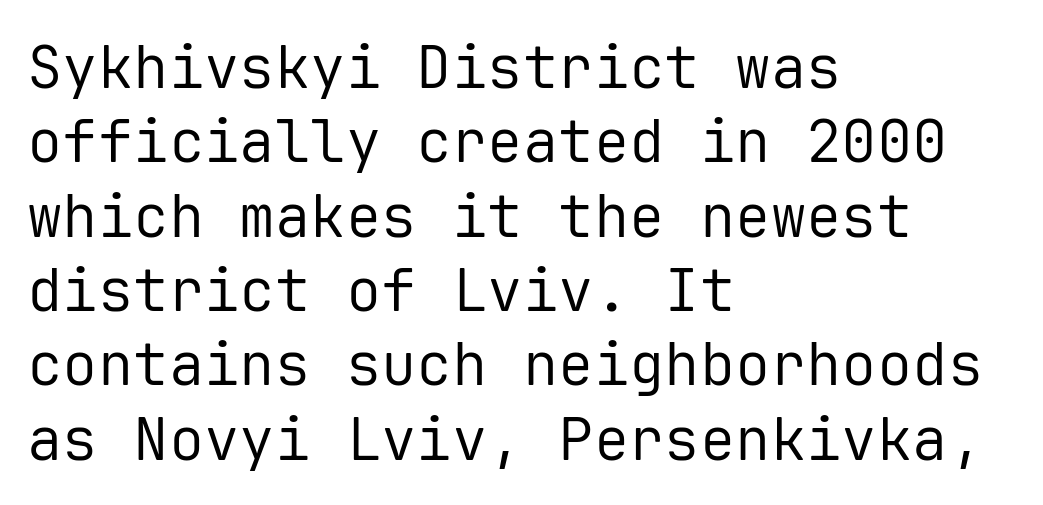
{"serif": "no", "italic": "no", "bold": "no", "weight": "regular", "width": "normal", "stroke_contrast": "low", "x_height": "medium", "monospaced": "yes", "underline": "no", "align": "left", "line_spacing": "normal", "line_spacing_ratio": 1.26, "letter_spacing": "normal", "letter_spacing_em": 0.0, "glyph_px": 59}
